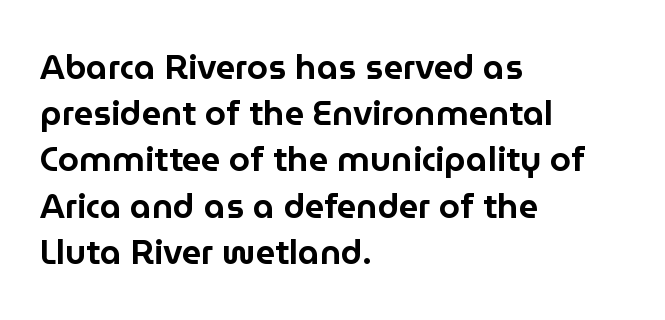
{"serif": "no", "italic": "no", "width": "normal", "stroke_contrast": "low", "x_height": "medium", "monospaced": "no", "underline": "no", "align": "left", "line_spacing": "normal", "line_spacing_ratio": 1.36, "letter_spacing": "normal", "letter_spacing_em": 0.0, "glyph_px": 34}
